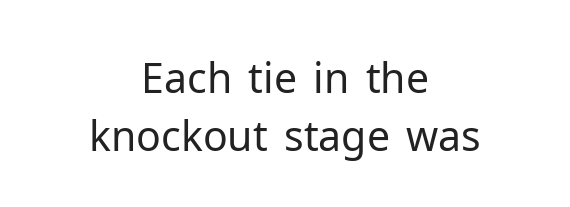
Q: Is the text bold? A: No.
Q: Is the text italic (slanted)? A: No, it is upright.
Q: Is the typeface a serif or a sans-serif typeface? A: Sans-serif.
Q: Is the text underlined? A: No.
Q: How is the paragraph aligned? A: Centered.
Q: Is the spacing between letters normal or unusually wide? A: Normal.
Q: Is the spacing between lines tight, normal or loose? A: Normal.
Q: Width (condensed, normal, or wide)? A: Normal.
Q: Stroke contrast? A: Low.
Q: x-height? A: Medium.
Q: Monospaced? A: No.
